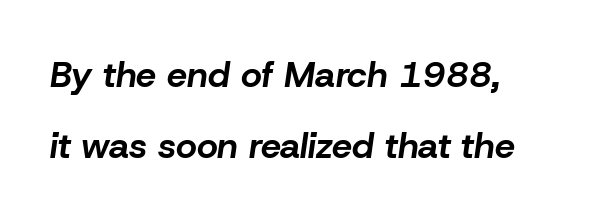
Is the letter spacing exaggerated? No — it looks like the ordinary default. Typographic density is high because the face is bold. Has an underline been added? It has not. Airy leading. This sample has the flowing, uneven cadence of proportional lettering.
